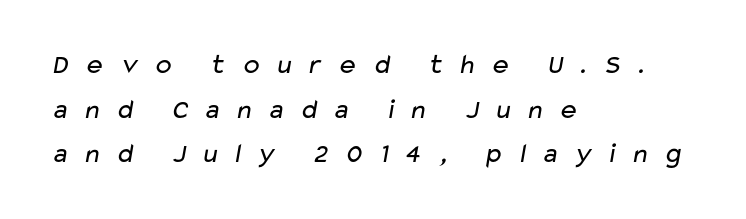
{"serif": "no", "bold": "no", "weight": "regular", "width": "wide", "stroke_contrast": "low", "x_height": "medium", "monospaced": "no", "underline": "no", "align": "left", "line_spacing": "normal", "line_spacing_ratio": 1.59, "letter_spacing": "wide", "letter_spacing_em": 0.47, "glyph_px": 28}
